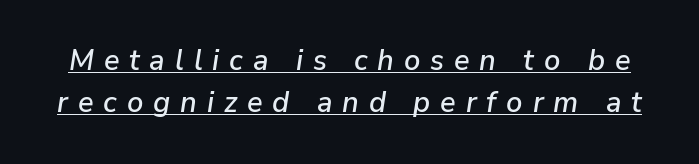
Q: Is the text italic (slanted)? A: Yes, it leans right by about 9 degrees.
Q: Is the text underlined? A: Yes.
Q: Is the spacing between letters normal or unusually wide? A: Unusually wide.
Q: Is the spacing between lines tight, normal or loose? A: Normal.
Q: Width (condensed, normal, or wide)? A: Normal.
Q: Stroke contrast? A: Low.
Q: x-height? A: Medium.
Q: Monospaced? A: No.
